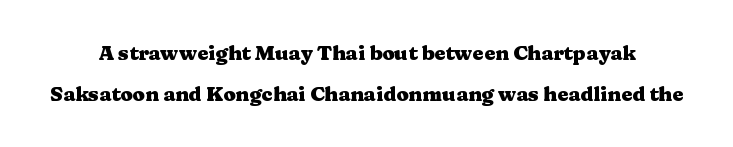
{"italic": "no", "bold": "yes", "underline": "no", "line_spacing": "loose", "line_spacing_ratio": 2.04, "letter_spacing": "normal", "letter_spacing_em": 0.0, "glyph_px": 20}
